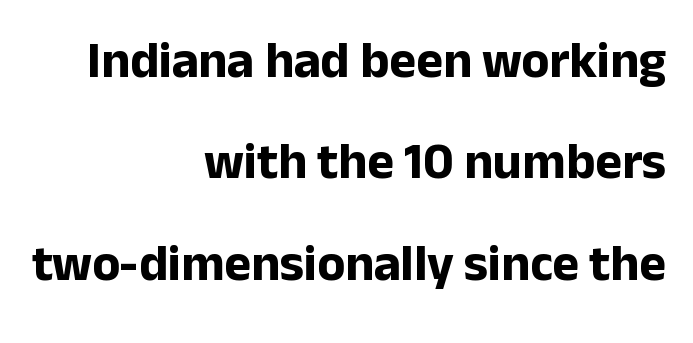
If you measured baseline to baseline, you'd find a long distance. Think of a printed novel: that variable character pitch is what you see here. Vertical strokes here are truly vertical. Letters rest on an invisible, unmarked baseline. Reading down the block, your eye finds every line finishing at a fixed right position.
